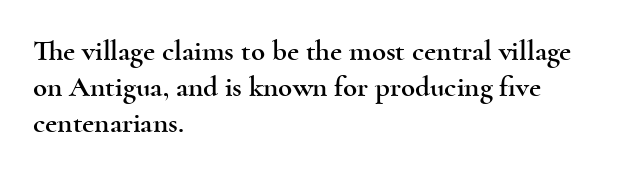
Q: Is the text italic (slanted)? A: No, it is upright.
Q: Is the typeface a serif or a sans-serif typeface? A: Serif.
Q: Is the text underlined? A: No.
Q: How is the paragraph aligned? A: Left-aligned.
Q: Is the spacing between letters normal or unusually wide? A: Normal.
Q: Width (condensed, normal, or wide)? A: Wide.
Q: x-height? A: Small.
Q: Monospaced? A: No.
